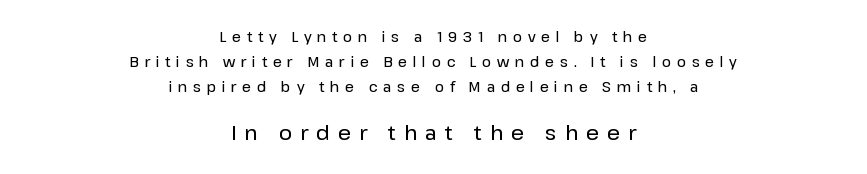
Where is the straight margin? There isn't one; the lines are centered. In terms of letterspacing, this is a distinctly airy, spread setting. The letters stand straight up with perfectly vertical stems. The space beneath each line is pristine and unruled. A student would notice the bottom passage is typeset larger than what precedes it.
